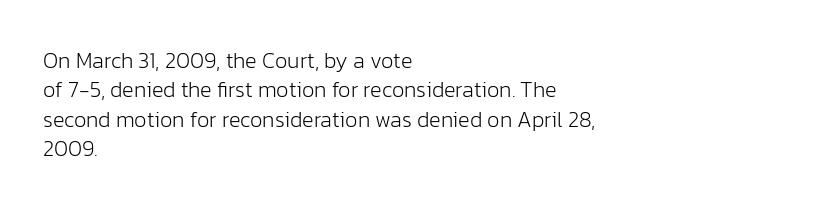
Q: Is the text bold? A: No.
Q: Is the text italic (slanted)? A: No, it is upright.
Q: Is the text underlined? A: No.
Q: How is the paragraph aligned? A: Left-aligned.
Q: Is the spacing between letters normal or unusually wide? A: Normal.
Q: Is the spacing between lines tight, normal or loose? A: Normal.
